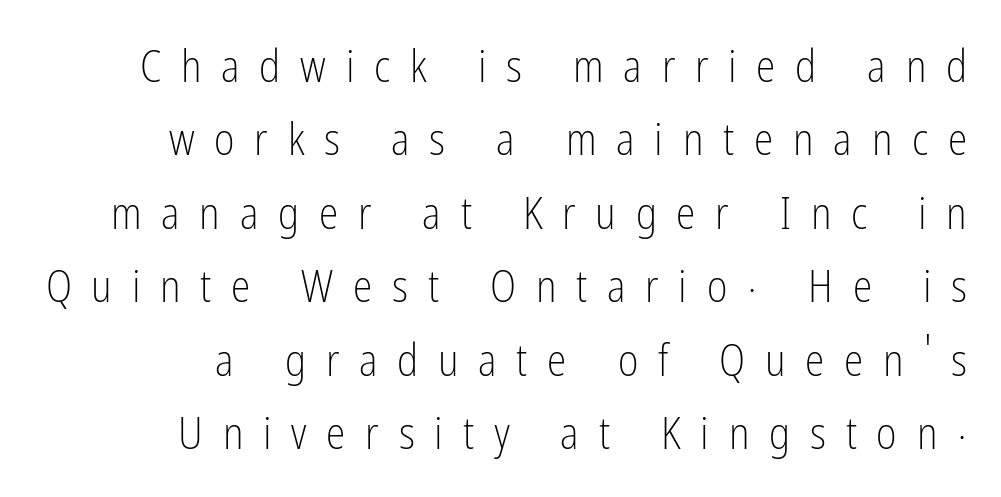
Q: Is the text bold? A: No.
Q: Is the text italic (slanted)? A: No, it is upright.
Q: Is the typeface a serif or a sans-serif typeface? A: Sans-serif.
Q: Is the text underlined? A: No.
Q: How is the paragraph aligned? A: Right-aligned.
Q: Is the spacing between letters normal or unusually wide? A: Unusually wide.
Q: Is the spacing between lines tight, normal or loose? A: Normal.
Q: Width (condensed, normal, or wide)? A: Condensed.
Q: Stroke contrast? A: Low.
Q: x-height? A: Medium.
Q: Monospaced? A: No.
